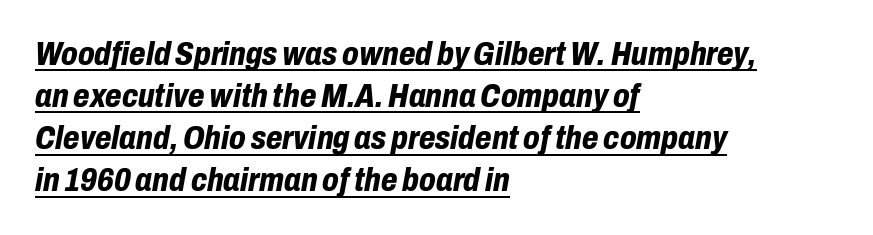
{"italic": "yes", "lean": "right", "slant_degrees": 10, "bold": "yes", "weight": "bold", "width": "condensed", "stroke_contrast": "low", "x_height": "medium", "monospaced": "no", "underline": "yes", "align": "left", "line_spacing_ratio": 1.24, "letter_spacing": "normal", "letter_spacing_em": 0.0, "glyph_px": 34}
